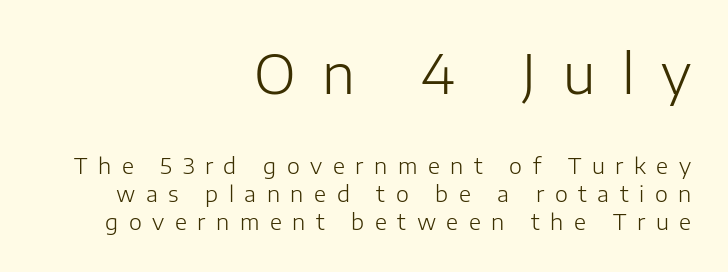
The image shows 55 px light sans-serif type, upright; set right-aligned, normal line spacing (1.27x), unusually wide letter spacing (+0.48 em), not underlined; the first (top) block is 2.5x larger; low stroke contrast and a medium x-height.
